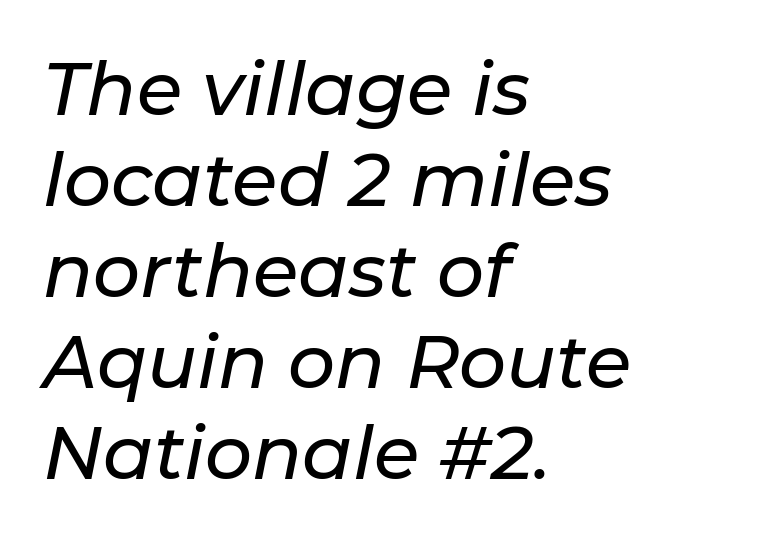
{"italic": "yes", "lean": "right", "slant_degrees": 11, "width": "normal", "stroke_contrast": "low", "x_height": "medium", "monospaced": "no", "underline": "no", "align": "left", "line_spacing_ratio": 1.23, "letter_spacing": "normal", "letter_spacing_em": 0.0, "glyph_px": 74}
